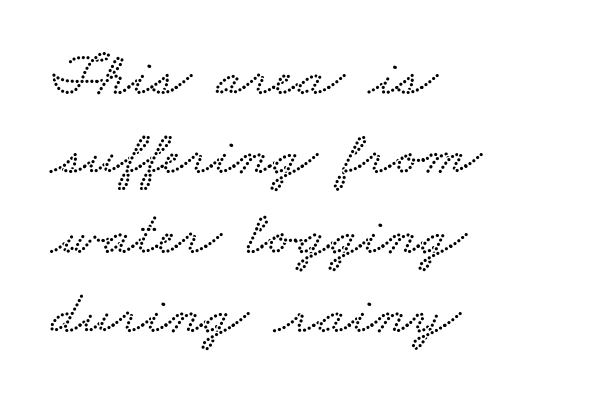
{"width": "wide", "stroke_contrast": "low", "x_height": "small", "monospaced": "no", "underline": "no", "align": "left", "line_spacing": "normal", "line_spacing_ratio": 1.26, "letter_spacing": "normal", "letter_spacing_em": 0.0, "glyph_px": 63}
